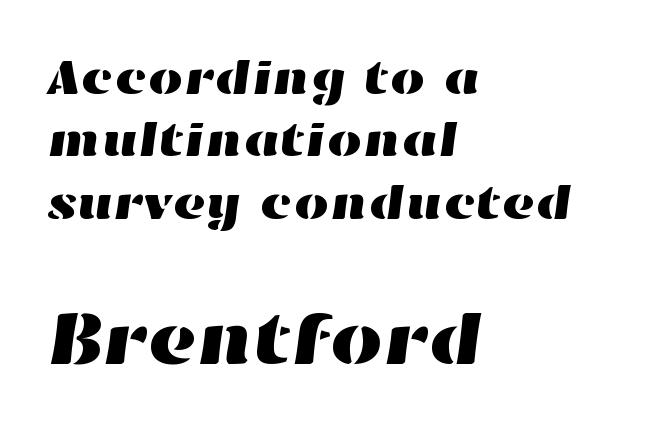
Q: Is the text underlined? A: No.
Q: How is the paragraph aligned? A: Left-aligned.
Q: Is the spacing between letters normal or unusually wide? A: Normal.
Q: Is the spacing between lines tight, normal or loose? A: Normal.
Q: Which block of text is set in a larger size, the first (top) or the second (bottom)? A: The second (bottom) one.
Q: Width (condensed, normal, or wide)? A: Wide.
Q: Stroke contrast? A: High.
Q: x-height? A: Medium.
Q: Monospaced? A: No.
